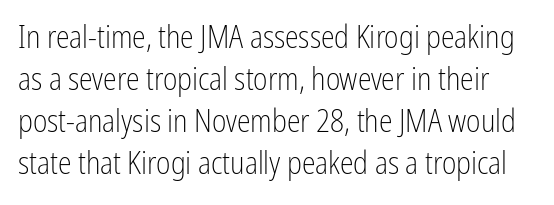
The image shows 31 px light, condensed sans-serif type, upright; set normal line spacing (1.35x), normal letter spacing, not underlined; low stroke contrast and a medium x-height.
